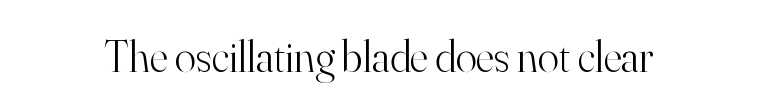
Q: Is the text bold? A: No.
Q: Is the text italic (slanted)? A: No, it is upright.
Q: Is the typeface a serif or a sans-serif typeface? A: Serif.
Q: Is the text underlined? A: No.
Q: Is the spacing between letters normal or unusually wide? A: Normal.
Q: Width (condensed, normal, or wide)? A: Normal.
Q: Stroke contrast? A: High.
Q: x-height? A: Small.
Q: Monospaced? A: No.
